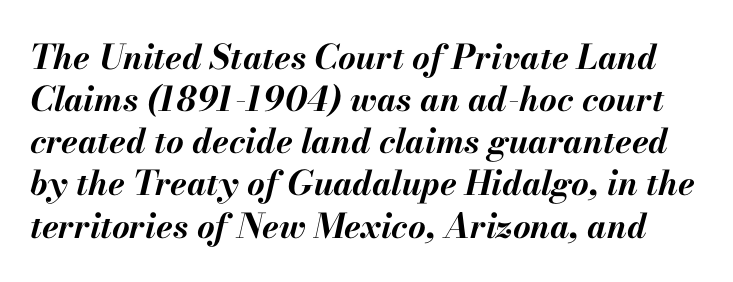
The image shows 34 px bold type, italic (leaning right); set line spacing 1.24x, normal letter spacing, not underlined; medium stroke contrast and a small x-height.
